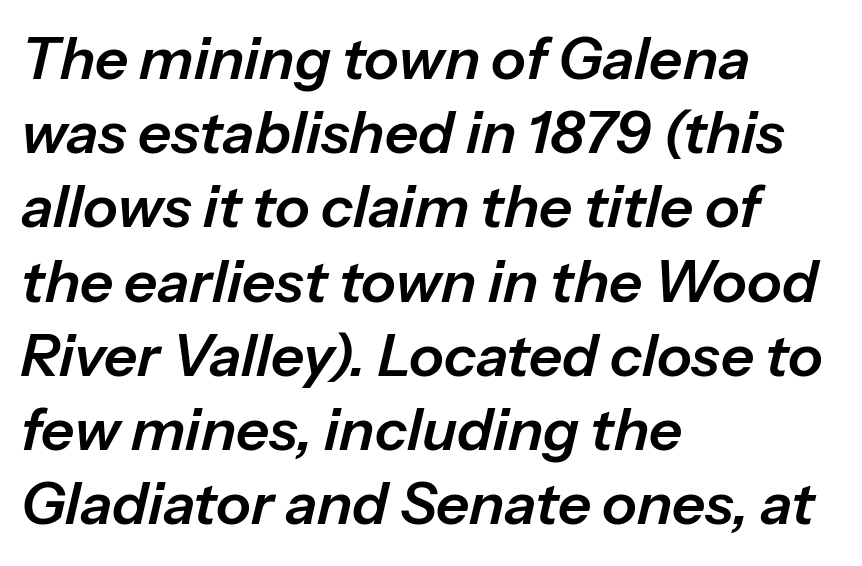
Q: Is the text italic (slanted)? A: Yes, it leans right by about 13 degrees.
Q: Is the text underlined? A: No.
Q: How is the paragraph aligned? A: Left-aligned.
Q: Is the spacing between letters normal or unusually wide? A: Normal.
Q: Is the spacing between lines tight, normal or loose? A: Normal.
Q: Width (condensed, normal, or wide)? A: Normal.
Q: Stroke contrast? A: Low.
Q: x-height? A: Medium.
Q: Monospaced? A: No.
